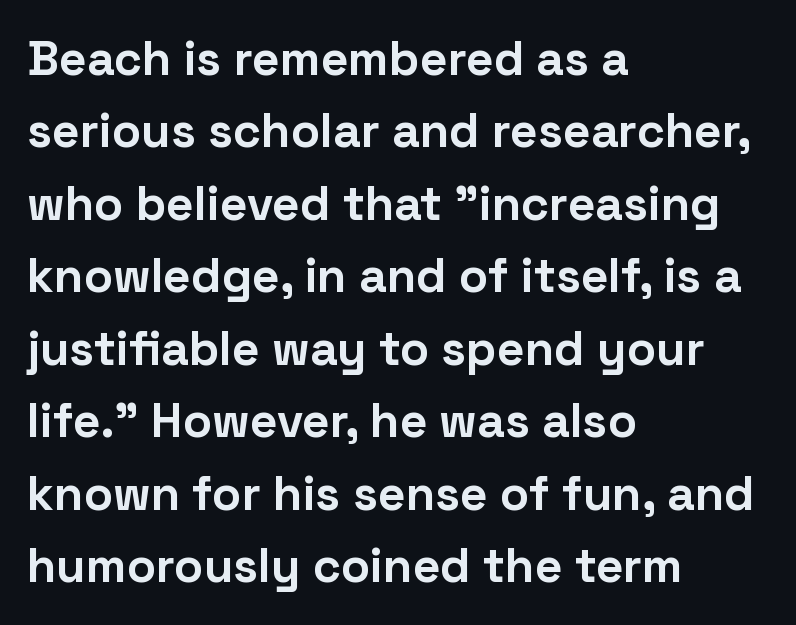
Q: Is the text bold? A: Yes.
Q: Is the text italic (slanted)? A: No, it is upright.
Q: Is the typeface a serif or a sans-serif typeface? A: Sans-serif.
Q: Is the text underlined? A: No.
Q: How is the paragraph aligned? A: Left-aligned.
Q: Is the spacing between letters normal or unusually wide? A: Normal.
Q: Is the spacing between lines tight, normal or loose? A: Normal.
Q: Width (condensed, normal, or wide)? A: Normal.
Q: Stroke contrast? A: Low.
Q: x-height? A: Medium.
Q: Monospaced? A: No.
